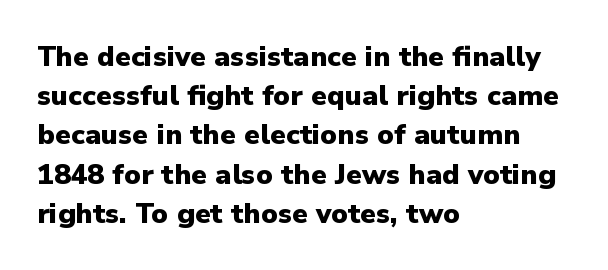
The image shows 28 px heavy sans-serif type, upright; set left-aligned, normal line spacing (1.4x), normal letter spacing, not underlined; low stroke contrast and a medium x-height.
